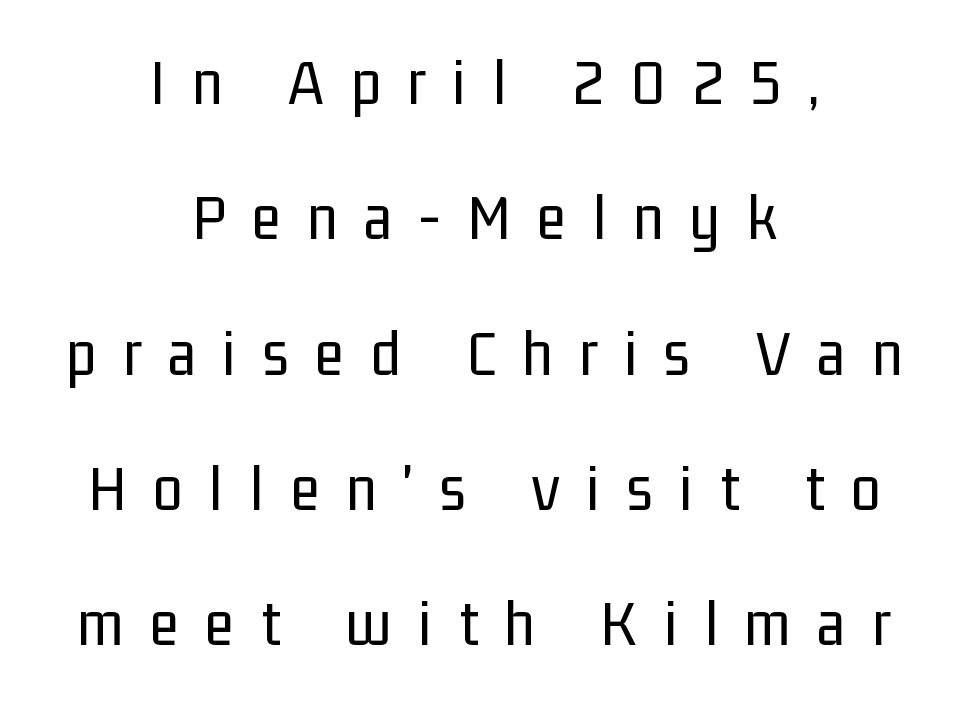
Is this a fixed-width face? No — the glyphs have proportional, varying widths. Horizontally, the lines are justified to the midpoint only. The letters look calm and open, with moderate or lighter stems. Designer's note — italics off, roman on.
